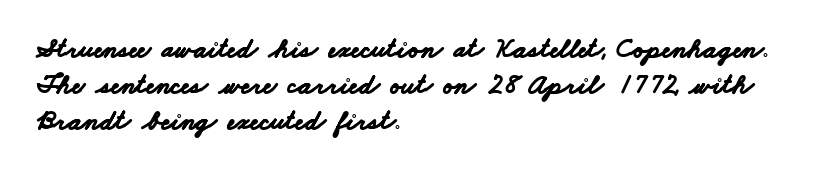
The image shows 28 px bold, wide sans-serif type; set left-aligned, normal line spacing (1.29x), normal letter spacing, not underlined; low stroke contrast and a small x-height.
